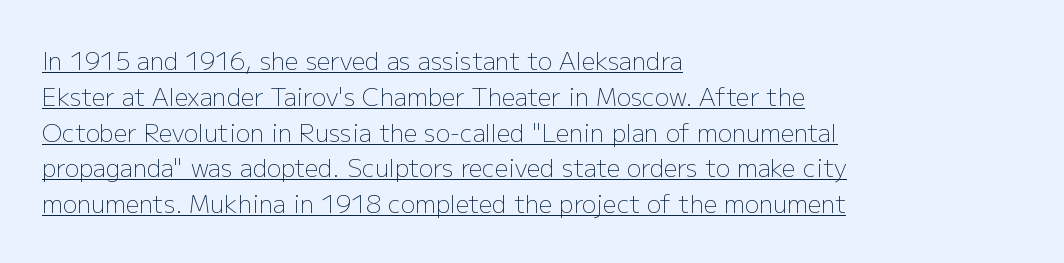
Q: Is the text bold? A: No.
Q: Is the text italic (slanted)? A: No, it is upright.
Q: Is the text underlined? A: Yes.
Q: How is the paragraph aligned? A: Left-aligned.
Q: Is the spacing between letters normal or unusually wide? A: Normal.
Q: Is the spacing between lines tight, normal or loose? A: Normal.
